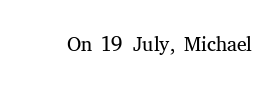
{"serif": "yes", "italic": "no", "bold": "no", "weight": "light", "width": "normal", "stroke_contrast": "medium", "x_height": "medium", "monospaced": "no", "underline": "no", "letter_spacing": "normal", "letter_spacing_em": 0.0, "glyph_px": 30}
